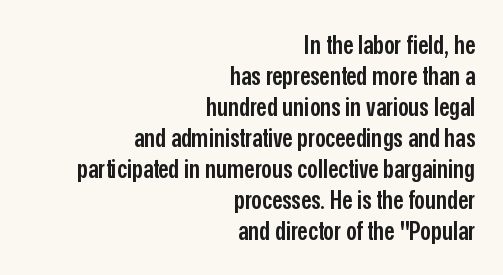
{"italic": "no", "bold": "semi", "underline": "no", "align": "right", "line_spacing_ratio": 1.19, "letter_spacing": "normal", "letter_spacing_em": 0.0, "glyph_px": 26}
